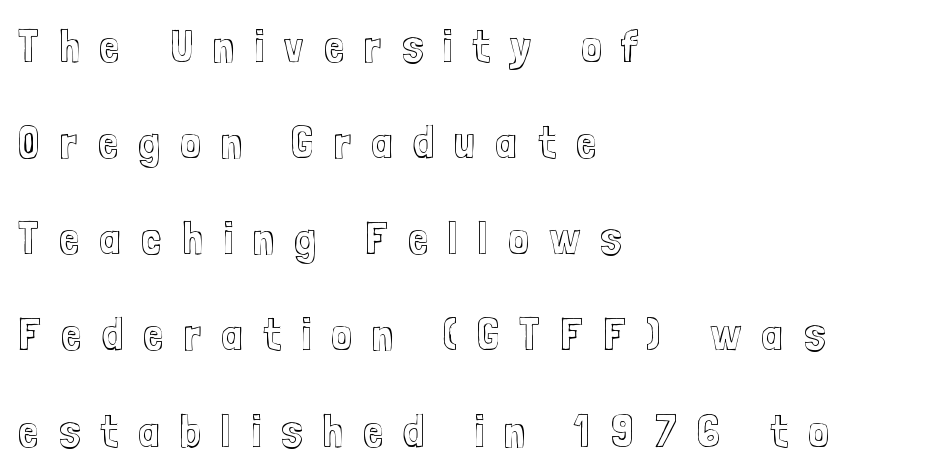
Q: Is the text italic (slanted)? A: No, it is upright.
Q: Is the text underlined? A: No.
Q: How is the paragraph aligned? A: Left-aligned.
Q: Is the spacing between letters normal or unusually wide? A: Unusually wide.
Q: Is the spacing between lines tight, normal or loose? A: Loose.
Q: Width (condensed, normal, or wide)? A: Condensed.
Q: x-height? A: Medium.
Q: Monospaced? A: No.
